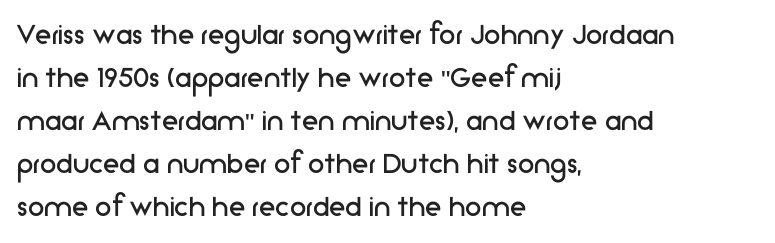
{"serif": "no", "italic": "no", "bold": "no", "weight": "regular", "width": "normal", "stroke_contrast": "low", "x_height": "medium", "monospaced": "no", "underline": "no", "align": "left", "line_spacing": "normal", "line_spacing_ratio": 1.3, "letter_spacing": "normal", "letter_spacing_em": 0.0, "glyph_px": 33}
